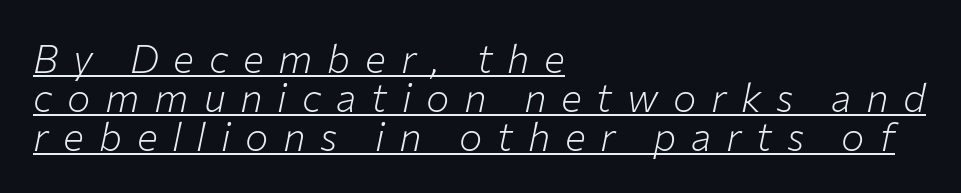
You could not count columns in this text — the font is proportionally spaced. Counters stay open thanks to moderate or lighter strokes. Typeset ragged right — the left edge is the straight one. Tracking here is generous; glyphs stand well apart from one another.
